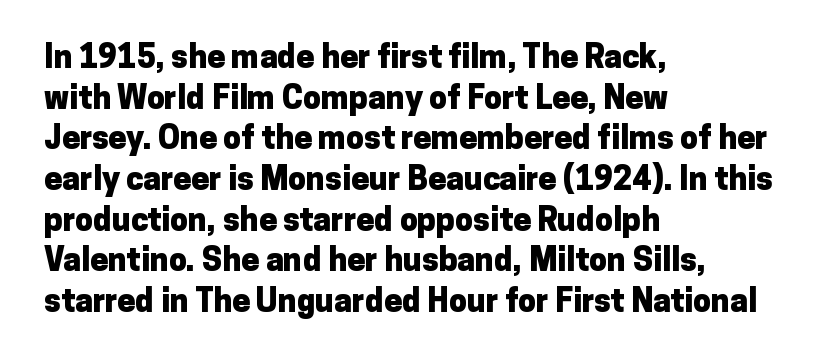
The image shows 32 px heavy sans-serif type, upright; set left-aligned, normal line spacing (1.27x), normal letter spacing, not underlined; low stroke contrast and a medium x-height.
